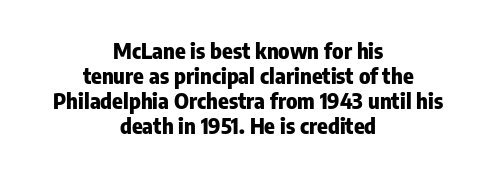
This is the regular roman posture of the typeface. Observe the ordinary spacing: letters are neighbours, not strangers. This rendering features lettering with no underline. Plenty of ink on the page — the face is bold. The lines are quadded center. The designer dialed line spacing down below the default.
